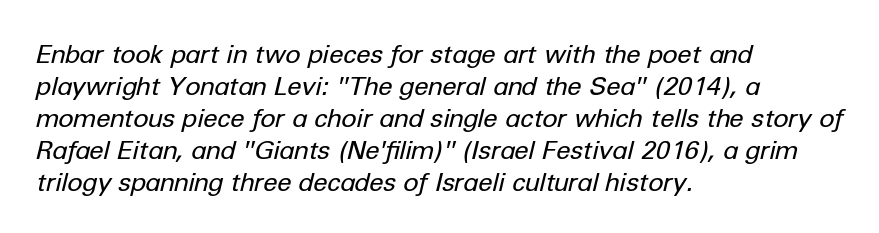
Layout note: lines flush left. The weight tops out at a normal text grade. Words appear dense and cohesive because spacing is normal. Is the type slanted? Yes — the strokes lean at a clear angle.
